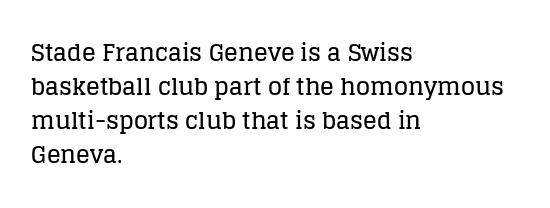
{"italic": "no", "underline": "no", "align": "left", "line_spacing": "normal", "line_spacing_ratio": 1.48, "letter_spacing": "normal", "letter_spacing_em": 0.0, "glyph_px": 23}
